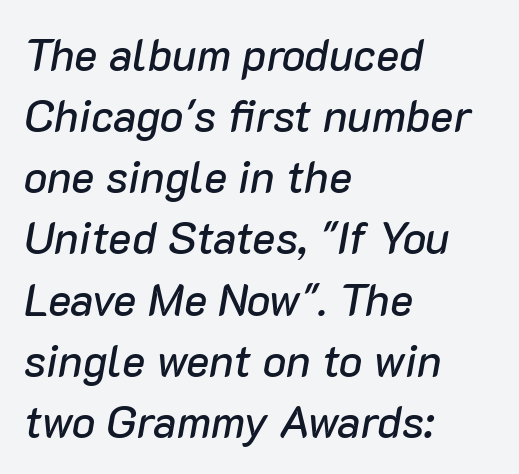
{"italic": "yes", "lean": "right", "slant_degrees": 10, "width": "normal", "stroke_contrast": "low", "x_height": "medium", "monospaced": "no", "underline": "no", "align": "left", "line_spacing": "normal", "line_spacing_ratio": 1.39, "letter_spacing": "normal", "letter_spacing_em": 0.0, "glyph_px": 44}
